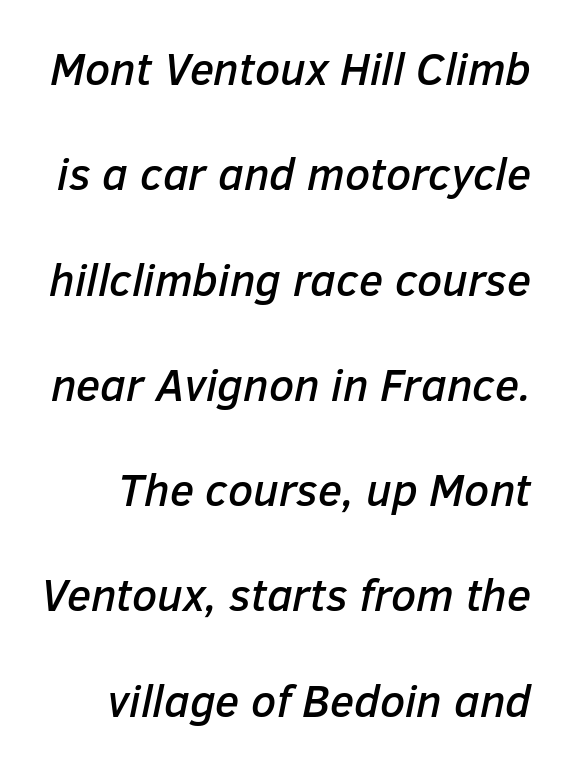
Standard letterfit; no display-style spreading of the glyphs. Character widths vary here, with narrow letters taking less room than wide ones. The whole block is typeset with a tilt. The space directly below the letters is spotless. The leading is generous, giving the passage an open texture.
